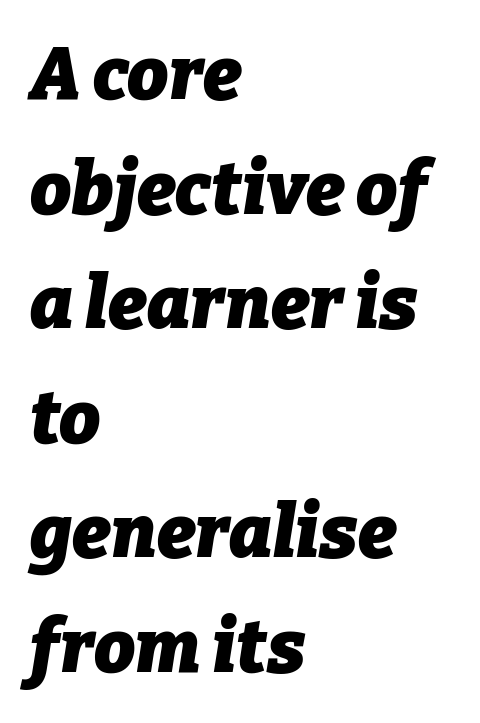
Q: Is the text bold? A: Yes.
Q: Is the text italic (slanted)? A: Yes, it leans right by about 9 degrees.
Q: Is the text underlined? A: No.
Q: How is the paragraph aligned? A: Left-aligned.
Q: Is the spacing between letters normal or unusually wide? A: Normal.
Q: Is the spacing between lines tight, normal or loose? A: Normal.
Q: Width (condensed, normal, or wide)? A: Normal.
Q: Stroke contrast? A: Low.
Q: x-height? A: Medium.
Q: Monospaced? A: No.
